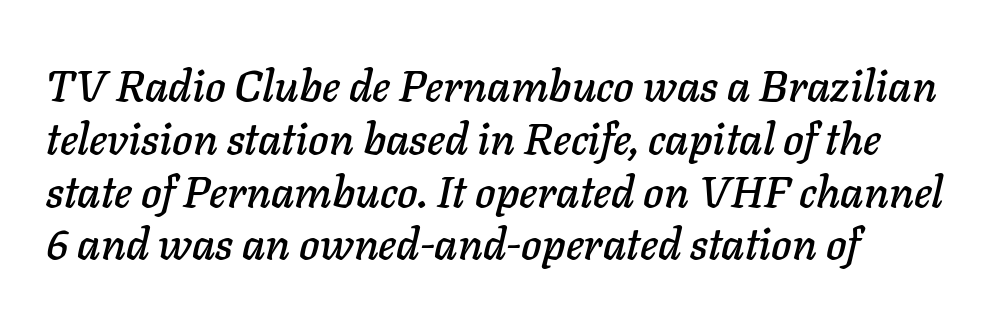
Inter-character spacing is left at the font's built-in metrics. Rendered with sloped, italic letterforms. The string is rendered with underlining switched off. Here the designer chose a conventional face with non-uniform glyph widths.
